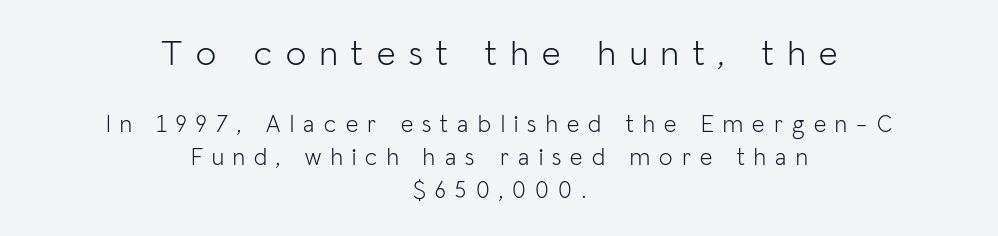
Quick note: not italic, upright. In this sample the first text group is rendered at the bigger scale. Quick note: underline off. Is this a fixed-width face? No — the glyphs have proportional, varying widths. Alignment: centered. No letter is thick-stroked: the sample isn't bold.
